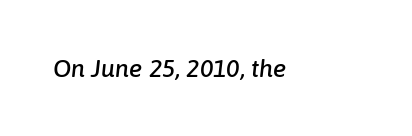
The image shows 25 px text type, italic (leaning right); set normal letter spacing, not underlined.
